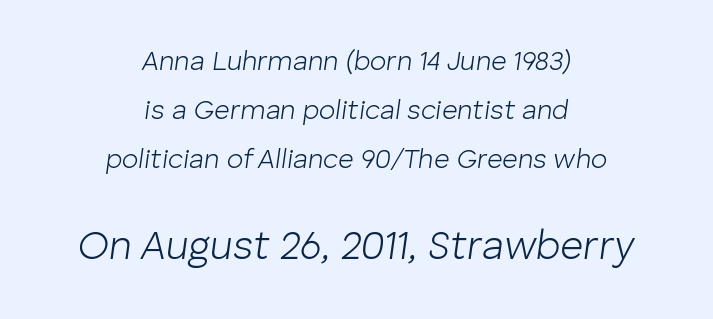
The image shows 40 px light type, italic (leaning right); set centered, line spacing 1.82x, normal letter spacing, not underlined; the second (bottom) block is 1.48x larger; low stroke contrast and a medium x-height.
